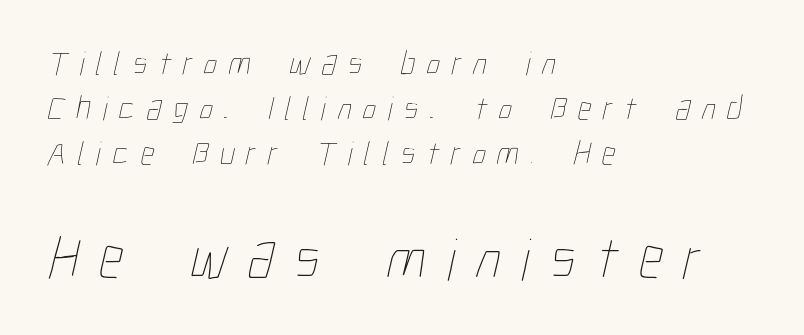
Q: Is the text bold? A: No.
Q: Is the text underlined? A: No.
Q: How is the paragraph aligned? A: Left-aligned.
Q: Is the spacing between letters normal or unusually wide? A: Unusually wide.
Q: Is the spacing between lines tight, normal or loose? A: Normal.
Q: Which block of text is set in a larger size, the first (top) or the second (bottom)? A: The second (bottom) one.
Q: Width (condensed, normal, or wide)? A: Condensed.
Q: Stroke contrast? A: Low.
Q: x-height? A: Medium.
Q: Monospaced? A: No.
